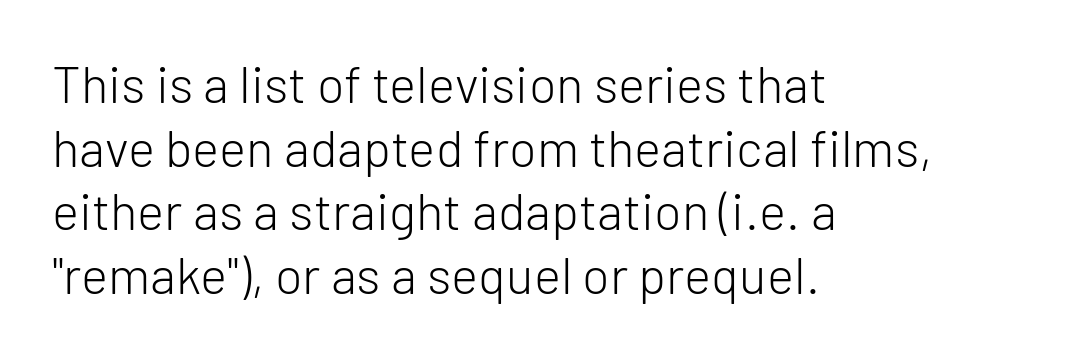
{"serif": "no", "italic": "no", "bold": "no", "weight": "light", "width": "normal", "stroke_contrast": "low", "x_height": "medium", "monospaced": "no", "underline": "no", "align": "left", "line_spacing": "normal", "line_spacing_ratio": 1.25, "letter_spacing": "normal", "letter_spacing_em": 0.0, "glyph_px": 51}
